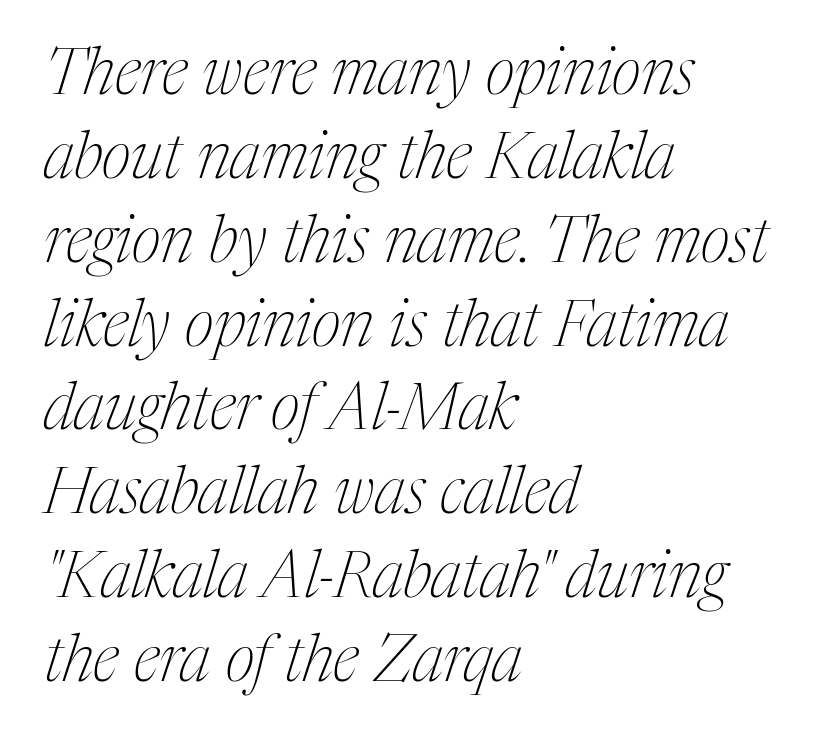
The image shows 64 px thin, condensed serif type, italic (leaning right); set left-aligned, normal line spacing (1.31x), normal letter spacing, not underlined; medium stroke contrast and a medium x-height.
